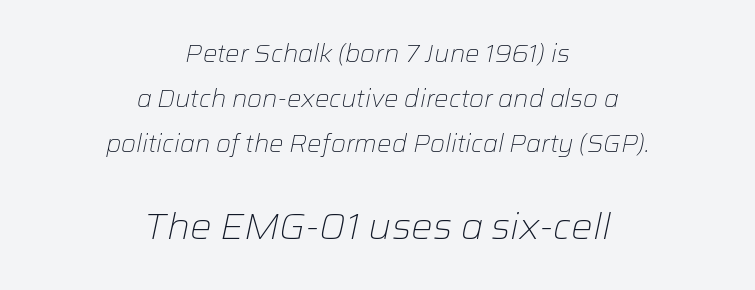
Q: Is the text bold? A: No.
Q: Is the text italic (slanted)? A: Yes, it leans right by about 12 degrees.
Q: Is the text underlined? A: No.
Q: How is the paragraph aligned? A: Centered.
Q: Is the spacing between letters normal or unusually wide? A: Normal.
Q: Which block of text is set in a larger size, the first (top) or the second (bottom)? A: The second (bottom) one.
Q: Width (condensed, normal, or wide)? A: Normal.
Q: Stroke contrast? A: Low.
Q: x-height? A: Medium.
Q: Monospaced? A: No.
